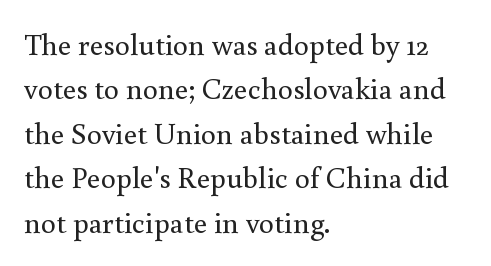
Q: Is the text bold? A: No.
Q: Is the text italic (slanted)? A: No, it is upright.
Q: Is the typeface a serif or a sans-serif typeface? A: Serif.
Q: Is the text underlined? A: No.
Q: How is the paragraph aligned? A: Left-aligned.
Q: Is the spacing between letters normal or unusually wide? A: Normal.
Q: Is the spacing between lines tight, normal or loose? A: Normal.
Q: Width (condensed, normal, or wide)? A: Normal.
Q: Stroke contrast? A: Medium.
Q: x-height? A: Small.
Q: Monospaced? A: No.
